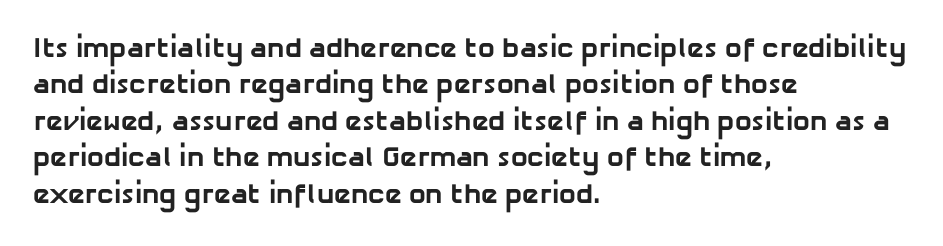
{"serif": "no", "bold": "yes", "weight": "bold", "width": "normal", "stroke_contrast": "low", "x_height": "medium", "monospaced": "no", "underline": "no", "align": "left", "line_spacing": "normal", "line_spacing_ratio": 1.3, "letter_spacing": "normal", "letter_spacing_em": 0.0, "glyph_px": 28}
